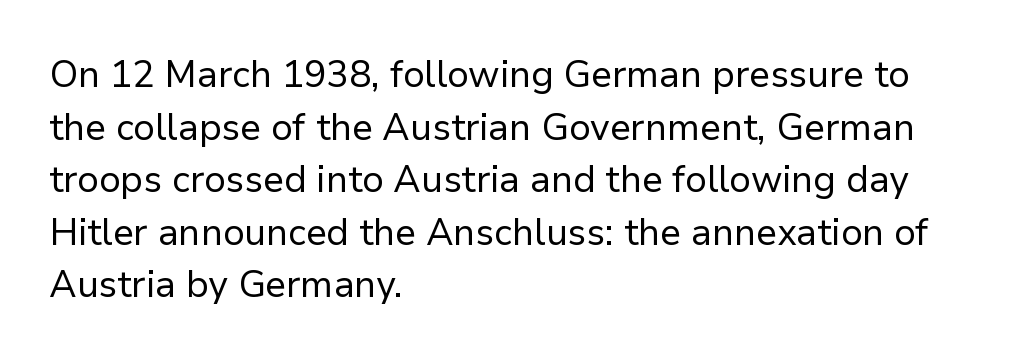
Q: Is the text bold? A: No.
Q: Is the text italic (slanted)? A: No, it is upright.
Q: Is the typeface a serif or a sans-serif typeface? A: Sans-serif.
Q: Is the text underlined? A: No.
Q: How is the paragraph aligned? A: Left-aligned.
Q: Is the spacing between letters normal or unusually wide? A: Normal.
Q: Is the spacing between lines tight, normal or loose? A: Normal.
Q: Width (condensed, normal, or wide)? A: Normal.
Q: Stroke contrast? A: Low.
Q: x-height? A: Medium.
Q: Monospaced? A: No.
